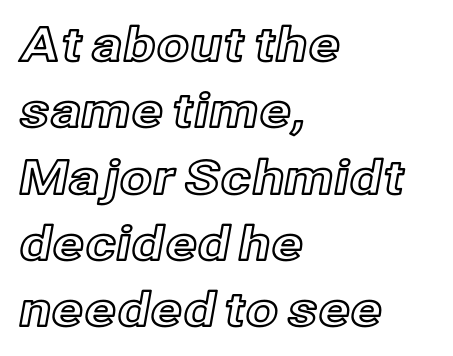
Default kerning and tracking; the words read as compact shapes. The rendering anchors every line to the left-hand side. Do the characters align in a grid? No, the font is proportional. A bare baseline throughout the passage.
